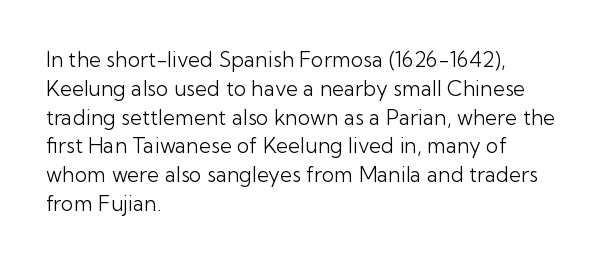
{"italic": "no", "bold": "no", "underline": "no", "align": "left", "line_spacing": "normal", "line_spacing_ratio": 1.37, "letter_spacing": "normal", "letter_spacing_em": 0.0, "glyph_px": 21}
